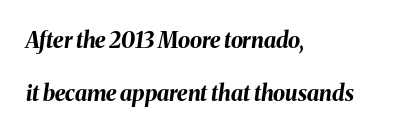
The specimen omits any rule beneath the text block's lines. Summary of weight: heavy, a full bold. The passage is arranged the way most books set body copy — flush left. Letter spacing: default.
